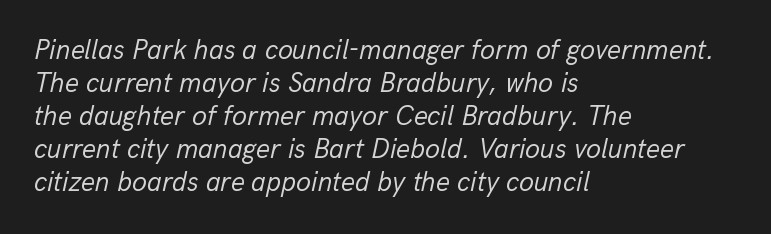
The image shows 27 px text type, italic (leaning right); set left-aligned, line spacing 1.22x, normal letter spacing, not underlined.
